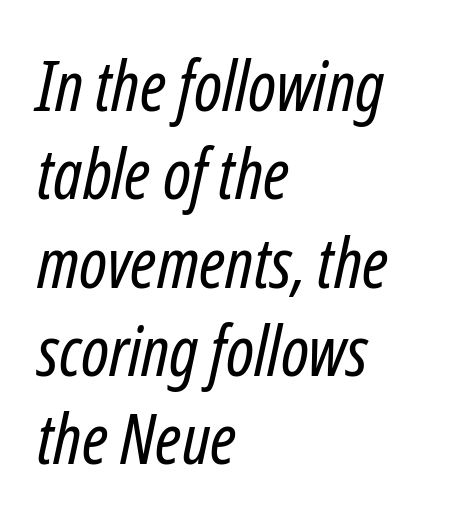
{"italic": "yes", "lean": "right", "slant_degrees": 12, "bold": "no", "weight": "regular", "width": "condensed", "stroke_contrast": "low", "x_height": "medium", "monospaced": "no", "underline": "no", "align": "left", "line_spacing": "normal", "line_spacing_ratio": 1.28, "letter_spacing": "normal", "letter_spacing_em": 0.0, "glyph_px": 69}
